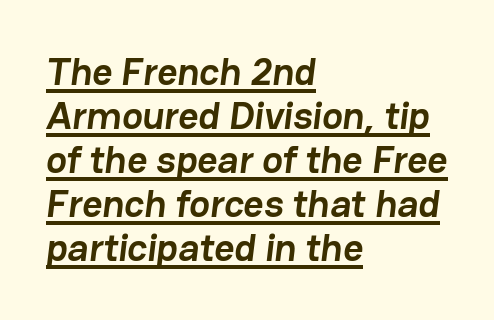
{"serif": "no", "bold": "yes", "weight": "semibold", "width": "normal", "stroke_contrast": "low", "x_height": "medium", "monospaced": "no", "underline": "yes", "align": "left", "line_spacing": "tight", "line_spacing_ratio": 1.13, "letter_spacing": "normal", "letter_spacing_em": 0.0, "glyph_px": 39}
